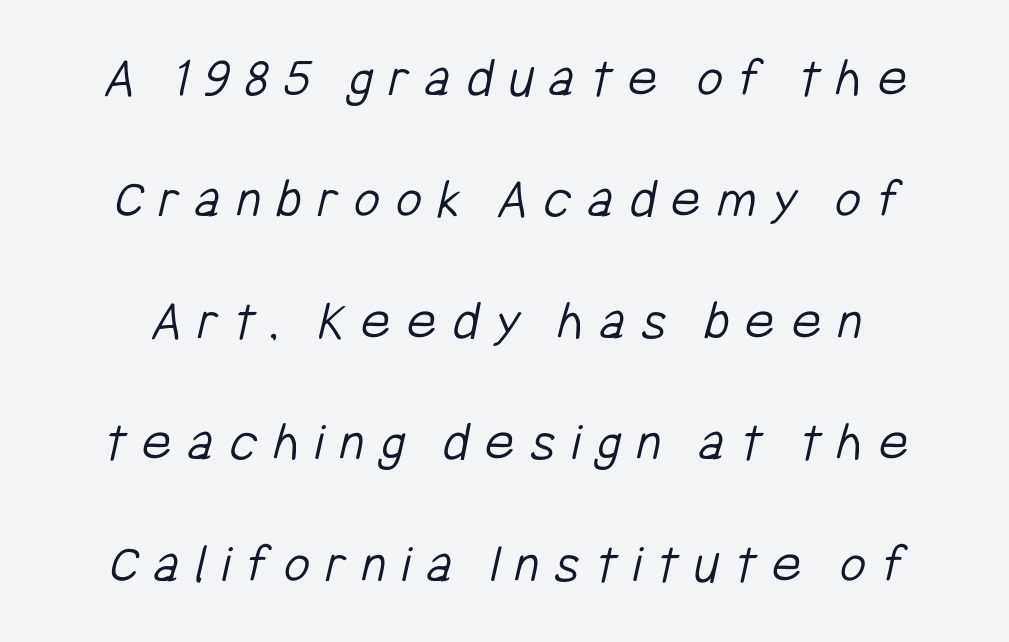
The image shows 57 px light, condensed sans-serif type; set loose line spacing (2.13x), unusually wide letter spacing (+0.27 em), not underlined; low stroke contrast and a medium x-height.
